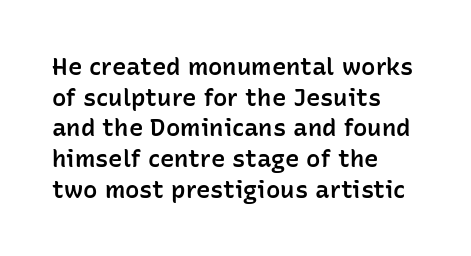
Each word holds together tightly as a unit, with standard inter-letter gaps. Check the space under the baseline: it is left empty. The paragraph has a hard left edge and a soft right edge. Posture: straight, roman, zero tilt. The vertical gap from one line to the next is medium. Notice the strokes are somewhat thickened but not fully heavy: this is a semibold.
